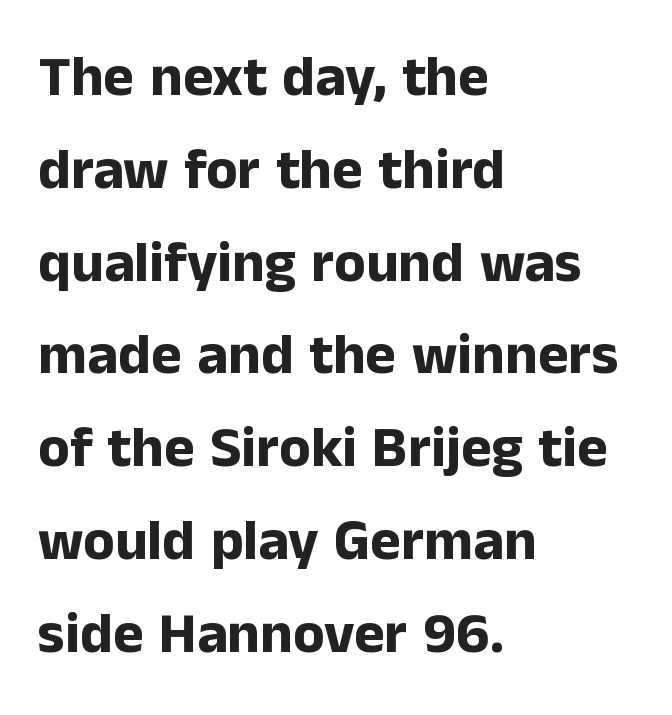
The image shows 58 px bold sans-serif type, upright; set left-aligned, normal line spacing (1.6x), normal letter spacing, not underlined; low stroke contrast and a medium x-height.
